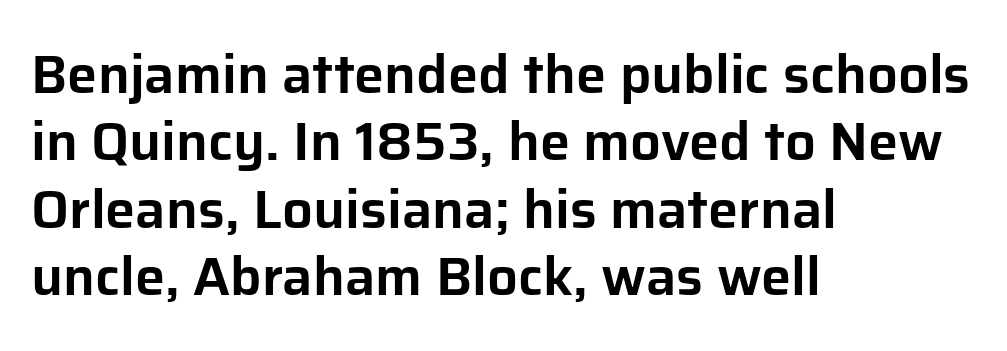
The image shows 54 px sans-serif type, upright; set left-aligned, normal line spacing (1.25x), normal letter spacing, not underlined; low stroke contrast and a medium x-height.
